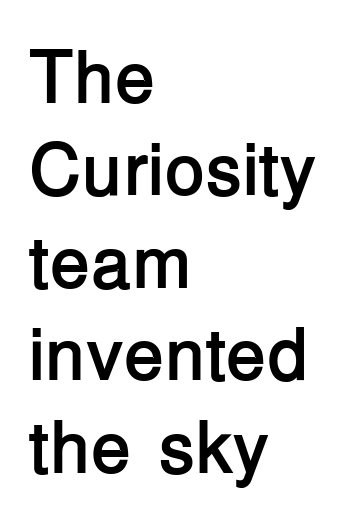
Compared with typical paragraphs, the rows here are spaced about the same. Casual observation: everything's shoved over to the left. These lines are rendered in a variable-pitch font. This rendering employs a face without finishing strokes, i.e., a sans-serif. Quick note: not italic, upright.
